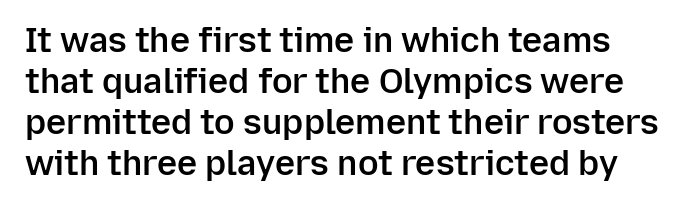
The face used here is proportionally spaced, like ordinary book or web type. Nobody touched the tracking dial on this one. Honestly, there is no underline to notice here at all. Is this a sans? Yes — the strokes have no serifs.
